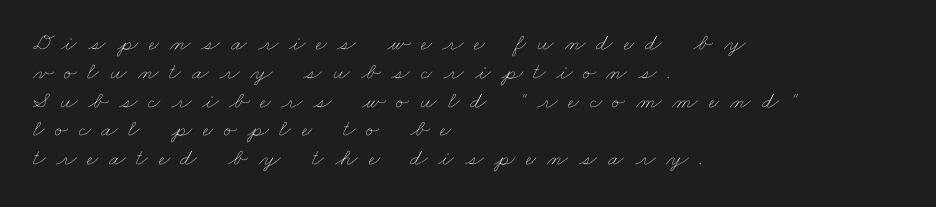
The characters are drawn with everyday or finer stroke widths. Lines of text with bare space underneath. How are the letters spaced? Widely, with obvious added tracking. Compared with a centered layout, this one pins lines to the left instead.
